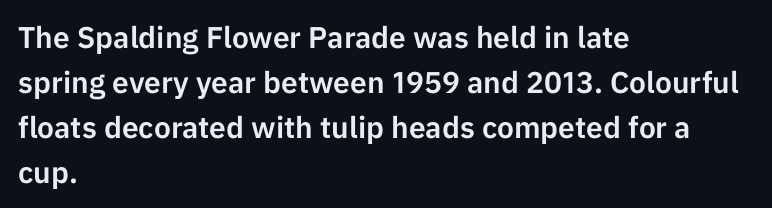
The image shows 30 px sans-serif type, upright; set left-aligned, normal line spacing (1.5x), normal letter spacing, not underlined; low stroke contrast and a medium x-height.
